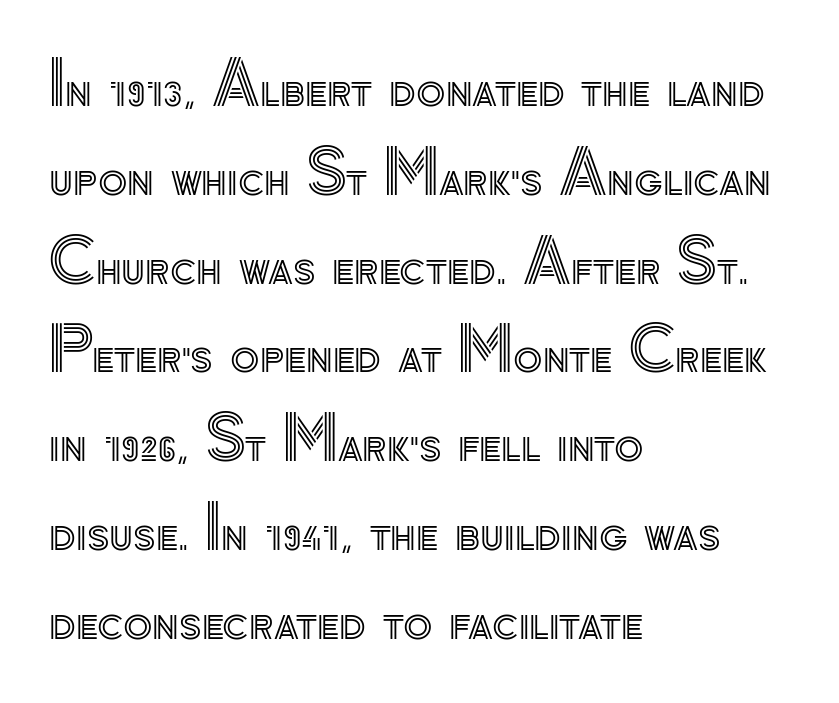
Q: Is the text italic (slanted)? A: No, it is upright.
Q: Is the text underlined? A: No.
Q: How is the paragraph aligned? A: Left-aligned.
Q: Is the spacing between letters normal or unusually wide? A: Normal.
Q: Is the spacing between lines tight, normal or loose? A: Normal.
Q: Width (condensed, normal, or wide)? A: Normal.
Q: x-height? A: Small.
Q: Monospaced? A: No.
